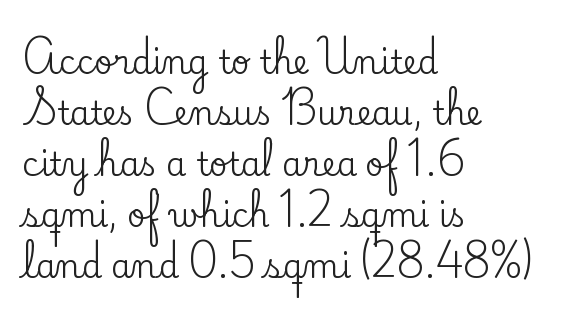
Look at the bottom of the vertical strokes: they flare into serifs here. Think of a printed novel: that variable character pitch is what you see here. Here the glyphs are tracked normally, forming tight word shapes. Compared with a centered layout, this one pins lines to the left instead. Do the letters lean? They stand straight. Honestly, the row spacing looks completely unremarkable.
